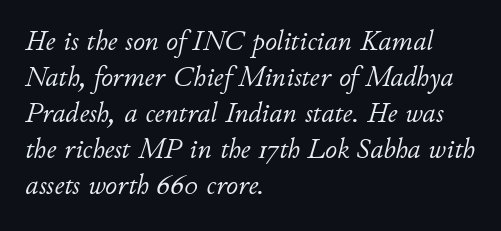
The image shows 29 px light type, italic (leaning right); set left-aligned, line spacing 1.24x, normal letter spacing, not underlined; low stroke contrast and a small x-height.
